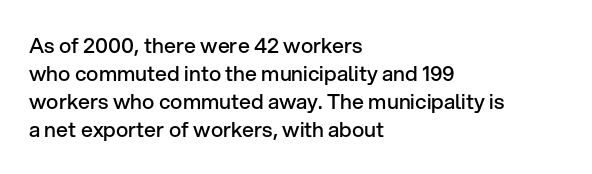
The axis of the letterforms is exactly vertical. The block of text has a typical density, with ordinary space between rows. Plain, unruled lines of type. Slightly chunky letters — semibold, I'd say, not full bold. Left-aligned paragraph, ragged on the right.
